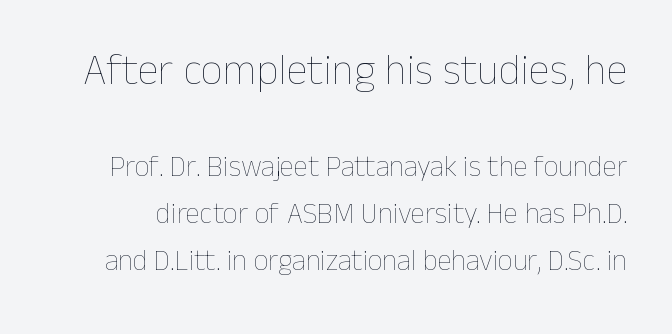
In terms of leading, this rendering sits right in the middle. Bare-footed words on every line. Heaviness? Minimal to ordinary, like unemphasized prose. Do the letters lean? They stand straight. Here the designer chose a conventional face with non-uniform glyph widths.
